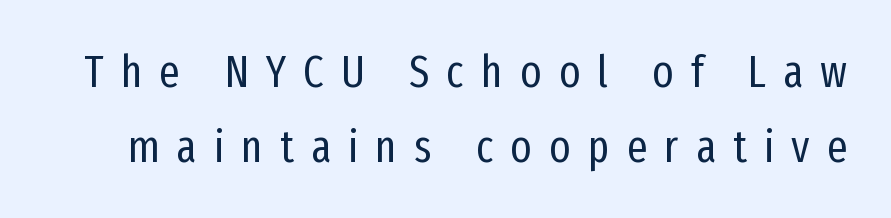
The image shows 45 px regular-weight, condensed sans-serif type, upright; set normal line spacing (1.66x), unusually wide letter spacing (+0.38 em), not underlined; low stroke contrast and a medium x-height.
